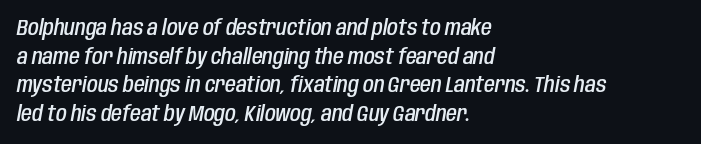
{"italic": "yes", "lean": "right", "slant_degrees": 10, "bold": "semi", "underline": "no", "align": "left", "line_spacing": "normal", "line_spacing_ratio": 1.3, "letter_spacing": "normal", "letter_spacing_em": 0.0, "glyph_px": 22}
